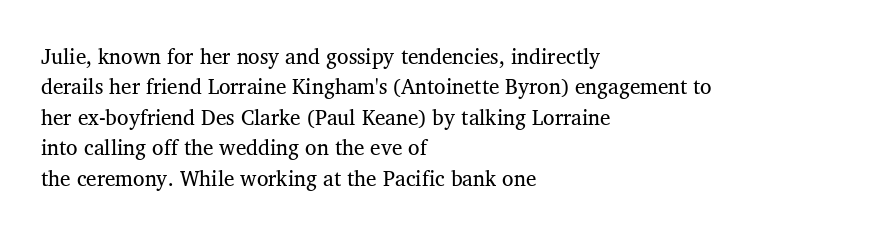
Letter spacing: default. Ink coverage per letter is moderate at most. The rag falls on the right side of this text block. Descenders are the only things crossing below the line. This block has exactly the height ordinary leading produces. This is the regular roman posture of the typeface.
